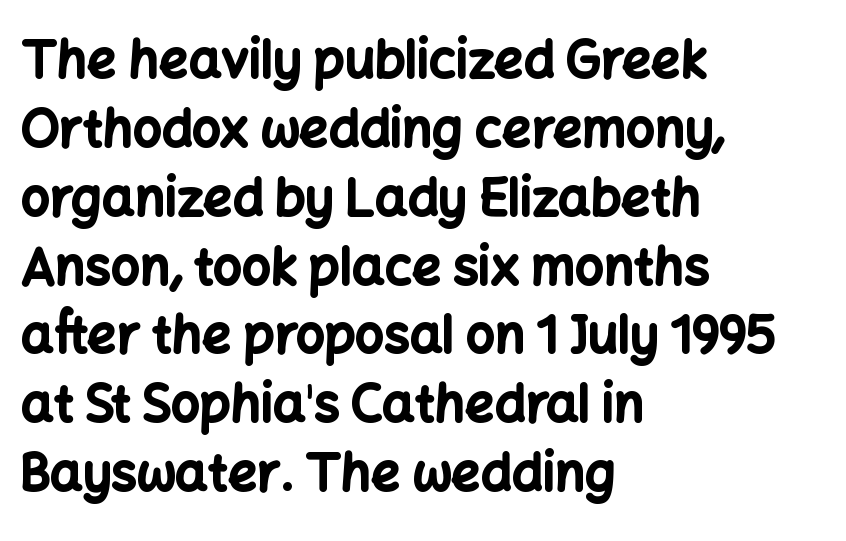
The image shows 51 px bold sans-serif type, upright; set left-aligned, normal line spacing (1.35x), normal letter spacing, not underlined; low stroke contrast and a medium x-height.
